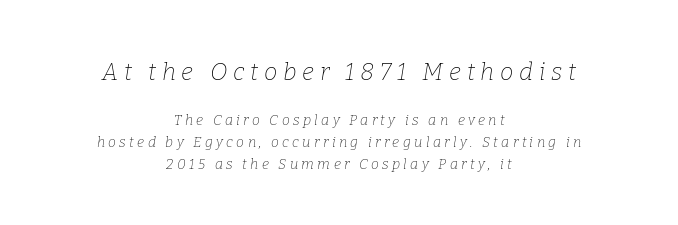
The image shows 24 px text type, italic (leaning right); set centered, normal line spacing (1.6x), unusually wide letter spacing (+0.24 em), not underlined; the first (top) block is 1.71x larger.
